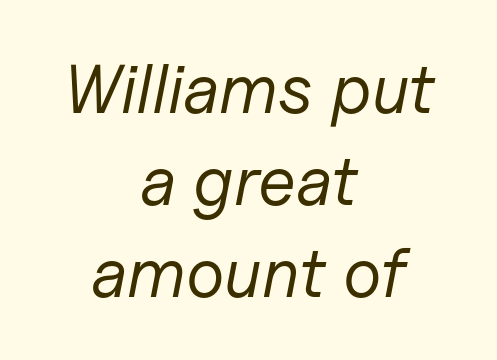
Horizontally, the lines are justified to the midpoint only. Spacing between characters is what you'd get straight out of the box. Stem width sits at or under what a default text font uses. The passage shown is typed in a proportional face where columns would drift. Does the leading feel generous? No, just average. When letters slant like this, we call the style italic.
